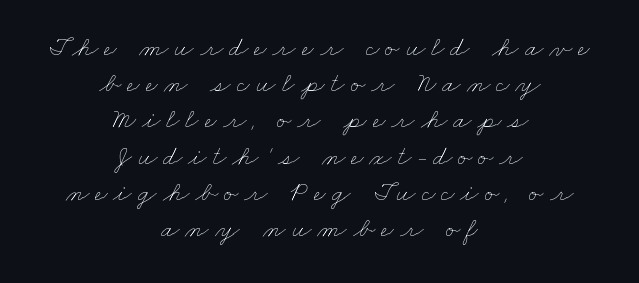
{"bold": "no", "underline": "no", "align": "center", "line_spacing": "normal", "line_spacing_ratio": 1.34, "letter_spacing": "wide", "letter_spacing_em": 0.22, "glyph_px": 27}
